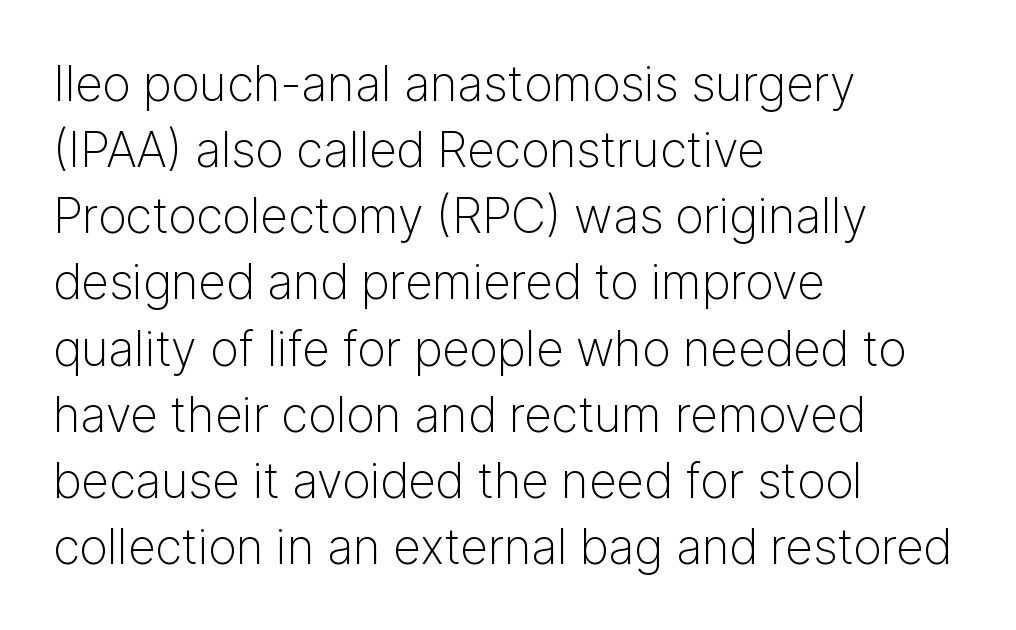
The image shows 49 px light sans-serif type, upright; set left-aligned, normal line spacing (1.35x), normal letter spacing, not underlined; low stroke contrast and a medium x-height.
